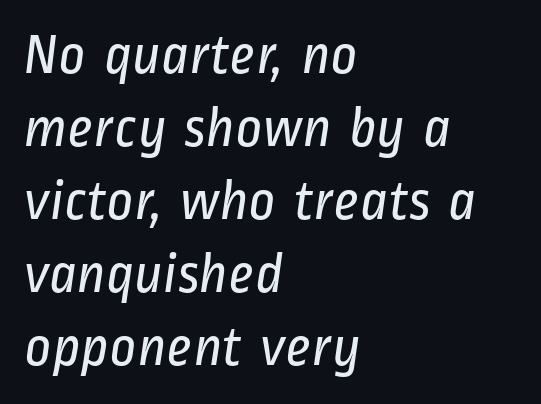
The image shows 58 px regular-weight, condensed sans-serif type; set left-aligned, normal line spacing (1.26x), normal letter spacing, not underlined; low stroke contrast and a medium x-height.
